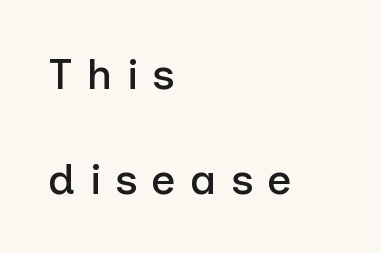
Q: Is the text italic (slanted)? A: No, it is upright.
Q: Is the typeface a serif or a sans-serif typeface? A: Sans-serif.
Q: Is the text underlined? A: No.
Q: How is the paragraph aligned? A: Left-aligned.
Q: Is the spacing between letters normal or unusually wide? A: Unusually wide.
Q: Is the spacing between lines tight, normal or loose? A: Loose.
Q: Width (condensed, normal, or wide)? A: Normal.
Q: Stroke contrast? A: Low.
Q: x-height? A: Medium.
Q: Monospaced? A: No.
